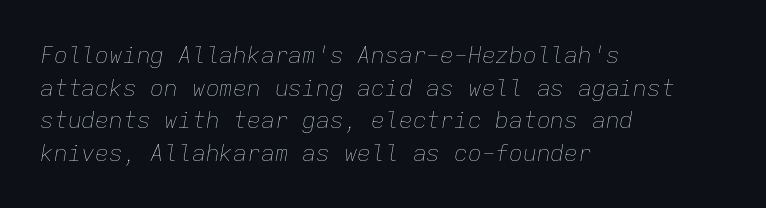
The typography opts for an oblique posture over an upright one. Interline gaps are of average width in this sample. You could call the tracking neutral — neither tight nor loose. The face looks like a standard text weight, possibly lighter. Alignment: flush left. Type without underlining.
